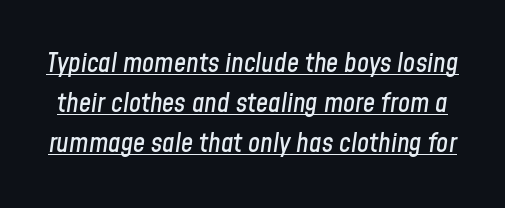
{"italic": "yes", "lean": "right", "slant_degrees": 8, "underline": "yes", "line_spacing": "normal", "line_spacing_ratio": 1.48, "letter_spacing": "normal", "letter_spacing_em": 0.0, "glyph_px": 27}
